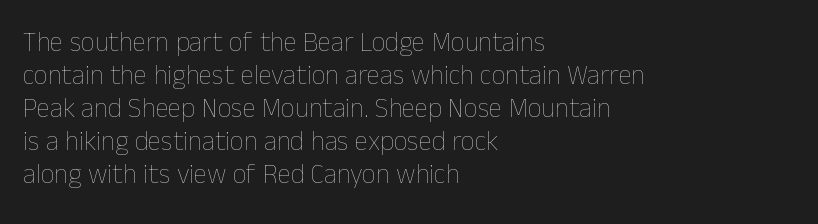
The image shows 27 px text type, upright; set left-aligned, line spacing 1.22x, normal letter spacing, not underlined.
